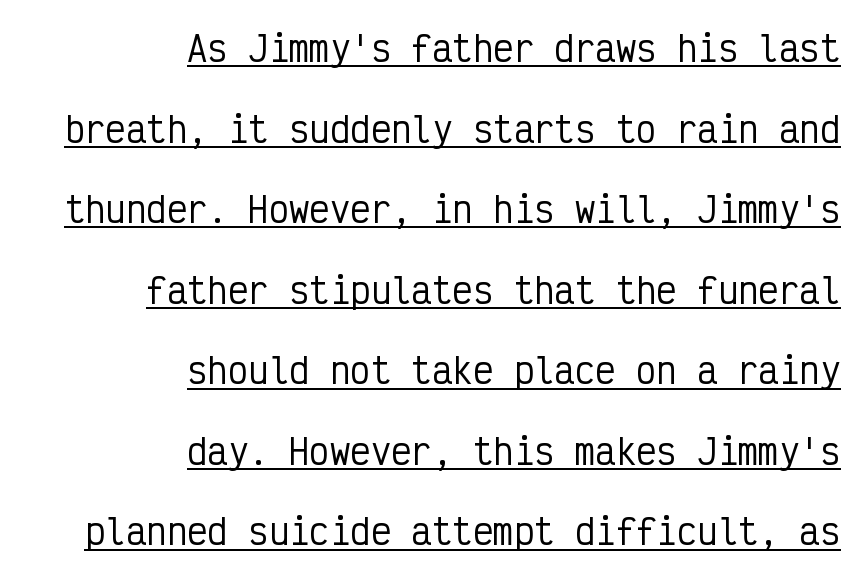
Q: Is the text italic (slanted)? A: No, it is upright.
Q: Is the typeface a serif or a sans-serif typeface? A: Sans-serif.
Q: Is the text underlined? A: Yes.
Q: How is the paragraph aligned? A: Right-aligned.
Q: Is the spacing between letters normal or unusually wide? A: Normal.
Q: Is the spacing between lines tight, normal or loose? A: Loose.
Q: Width (condensed, normal, or wide)? A: Condensed.
Q: Stroke contrast? A: Low.
Q: x-height? A: Medium.
Q: Monospaced? A: Yes.
